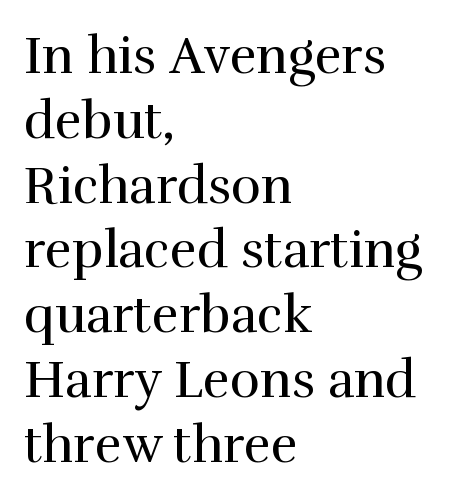
{"serif": "yes", "italic": "no", "bold": "no", "weight": "regular", "width": "normal", "stroke_contrast": "high", "x_height": "medium", "monospaced": "no", "underline": "no", "align": "left", "line_spacing": "normal", "line_spacing_ratio": 1.27, "letter_spacing": "normal", "letter_spacing_em": 0.0, "glyph_px": 51}
